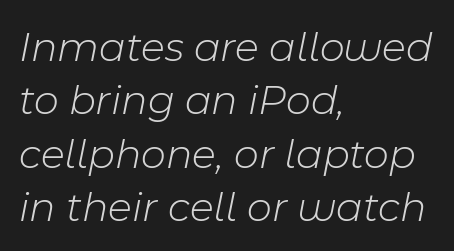
The image shows 43 px light type, italic (leaning right); set left-aligned, line spacing 1.24x, normal letter spacing, not underlined; low stroke contrast and a medium x-height.
